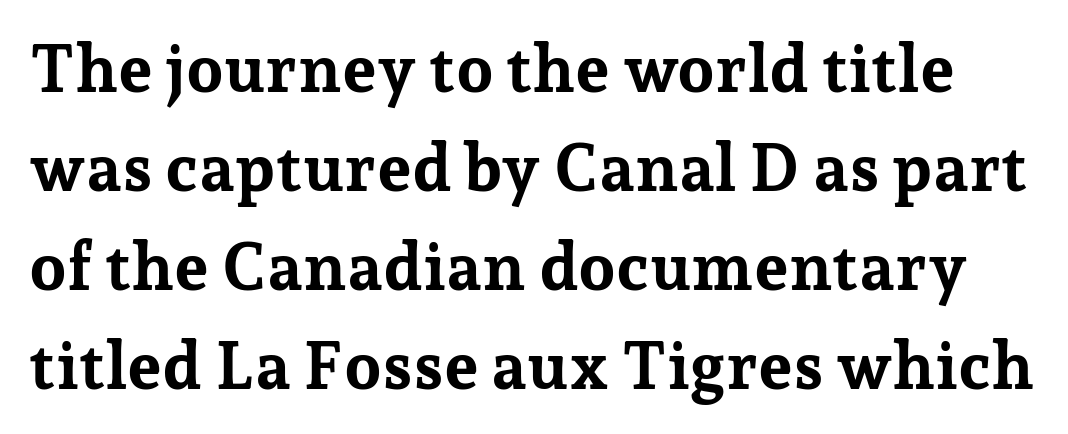
Q: Is the text bold? A: Yes.
Q: Is the text italic (slanted)? A: No, it is upright.
Q: Is the typeface a serif or a sans-serif typeface? A: Serif.
Q: Is the text underlined? A: No.
Q: Is the spacing between letters normal or unusually wide? A: Normal.
Q: Is the spacing between lines tight, normal or loose? A: Normal.
Q: Width (condensed, normal, or wide)? A: Normal.
Q: Stroke contrast? A: Low.
Q: x-height? A: Medium.
Q: Monospaced? A: No.
